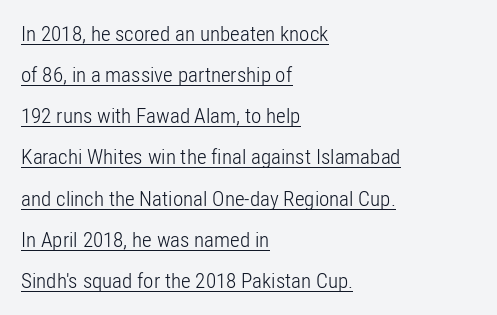
Q: Is the text bold? A: No.
Q: Is the text italic (slanted)? A: No, it is upright.
Q: Is the text underlined? A: Yes.
Q: How is the paragraph aligned? A: Left-aligned.
Q: Is the spacing between letters normal or unusually wide? A: Normal.
Q: Is the spacing between lines tight, normal or loose? A: Loose.
